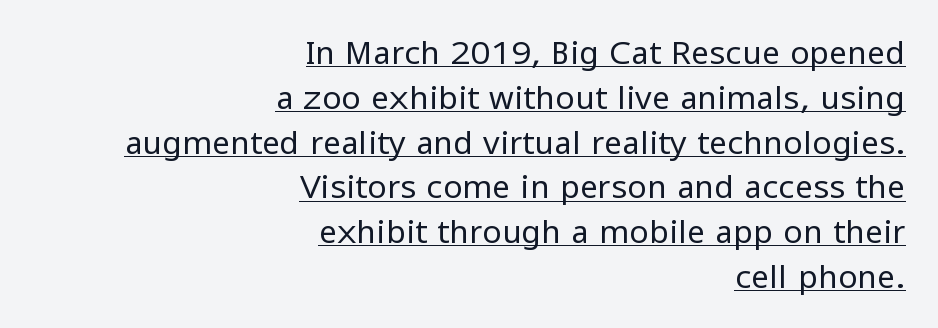
Q: Is the text bold? A: No.
Q: Is the text italic (slanted)? A: No, it is upright.
Q: Is the typeface a serif or a sans-serif typeface? A: Sans-serif.
Q: Is the text underlined? A: Yes.
Q: How is the paragraph aligned? A: Right-aligned.
Q: Is the spacing between letters normal or unusually wide? A: Normal.
Q: Is the spacing between lines tight, normal or loose? A: Normal.
Q: Width (condensed, normal, or wide)? A: Normal.
Q: Stroke contrast? A: Low.
Q: x-height? A: Medium.
Q: Monospaced? A: No.
